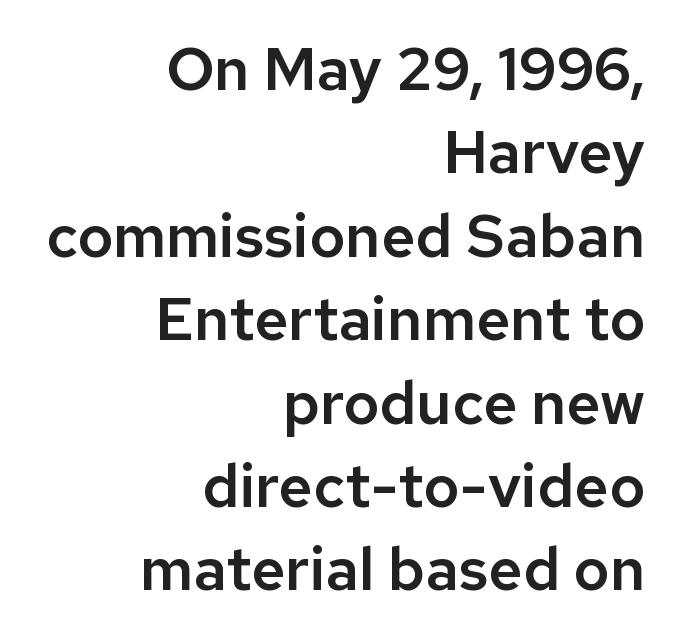
The image shows 60 px sans-serif type, upright; set right-aligned, normal line spacing (1.39x), normal letter spacing, not underlined; low stroke contrast and a medium x-height.
